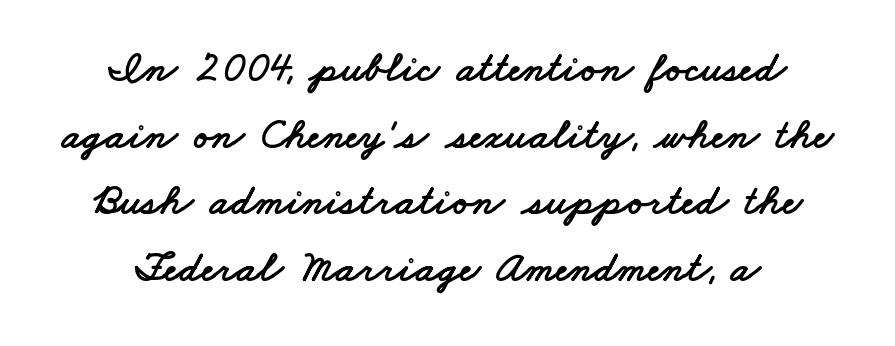
Does the type have serifs? No, each stem ends abruptly. Compared with typical body copy, the letter spacing here is the same. Anything drawn beneath the words? Only blank space. This block has exactly the height ordinary leading produces. The rendering uses natural spacing where letterforms have individual widths.
